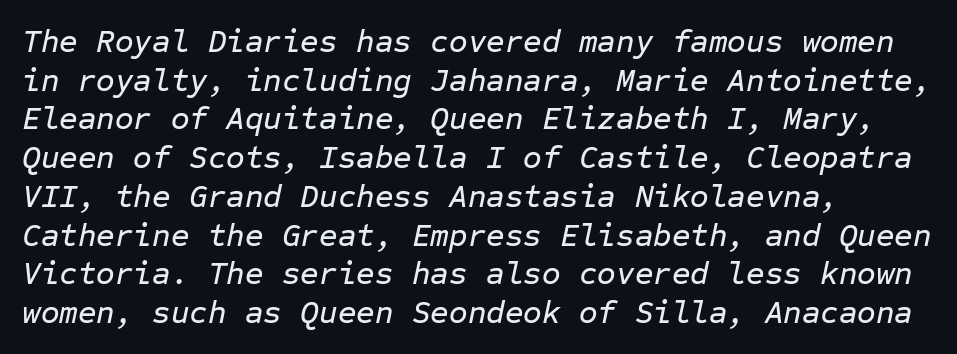
Q: Is the text italic (slanted)? A: Yes, it leans right by about 12 degrees.
Q: Is the text underlined? A: No.
Q: How is the paragraph aligned? A: Left-aligned.
Q: Is the spacing between letters normal or unusually wide? A: Normal.
Q: Width (condensed, normal, or wide)? A: Normal.
Q: Stroke contrast? A: Low.
Q: x-height? A: Medium.
Q: Monospaced? A: Yes.
